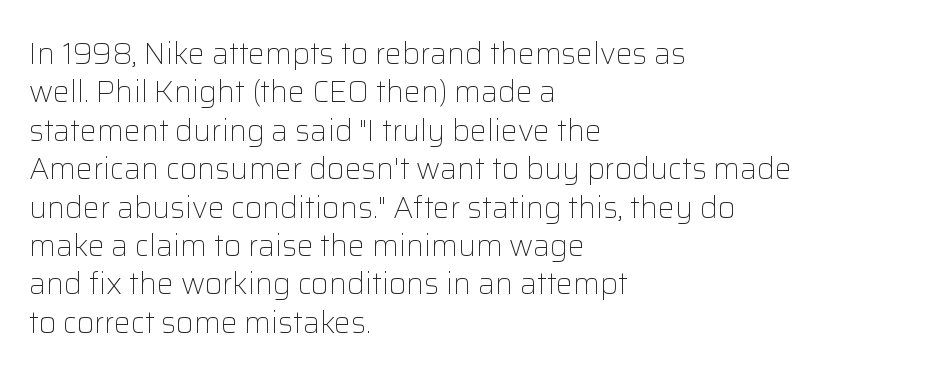
Q: Is the text bold? A: No.
Q: Is the text italic (slanted)? A: No, it is upright.
Q: Is the typeface a serif or a sans-serif typeface? A: Sans-serif.
Q: Is the text underlined? A: No.
Q: How is the paragraph aligned? A: Left-aligned.
Q: Is the spacing between letters normal or unusually wide? A: Normal.
Q: Is the spacing between lines tight, normal or loose? A: Normal.
Q: Width (condensed, normal, or wide)? A: Normal.
Q: Stroke contrast? A: Low.
Q: x-height? A: Medium.
Q: Monospaced? A: No.
